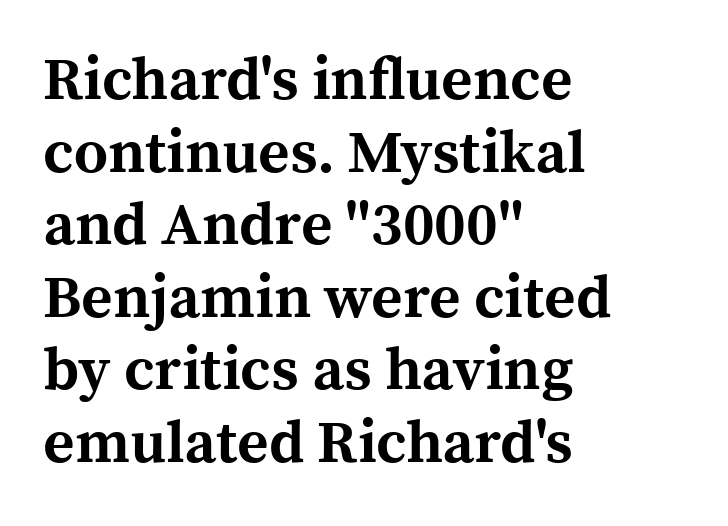
Regarding serifs, this sample has them. The characters look thick and weighty, a clear bold. Visually the block forms a straight wall on the left and a jagged coastline on the right. Every stem runs plumb, perpendicular to the baseline. Has an underline been added? It has not. Do the characters align in a grid? No, the font is proportional.
